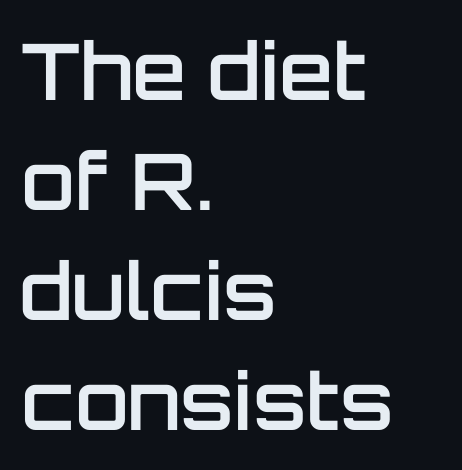
The image shows 78 px semibold sans-serif type, upright; set left-aligned, normal line spacing (1.41x), normal letter spacing, not underlined; low stroke contrast and a large x-height.
